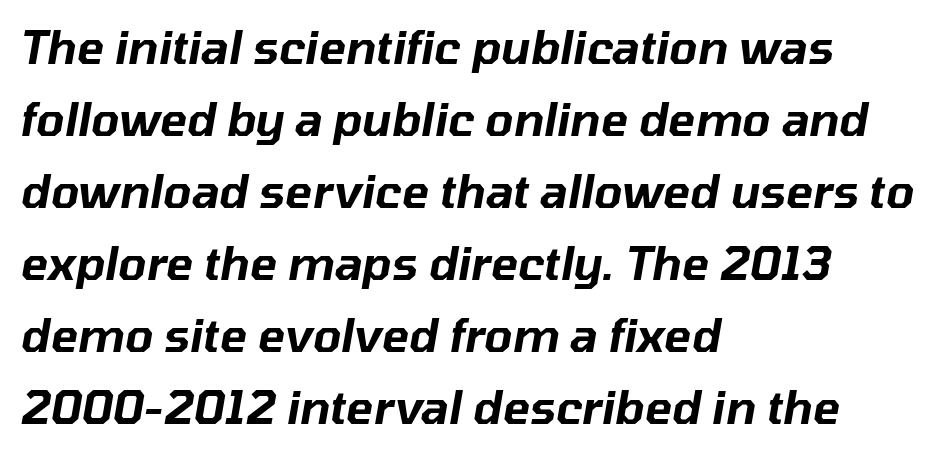
Q: Is the text italic (slanted)? A: Yes, it leans right by about 10 degrees.
Q: Is the text underlined? A: No.
Q: How is the paragraph aligned? A: Left-aligned.
Q: Is the spacing between letters normal or unusually wide? A: Normal.
Q: Is the spacing between lines tight, normal or loose? A: Normal.
Q: Width (condensed, normal, or wide)? A: Normal.
Q: Stroke contrast? A: Low.
Q: x-height? A: Medium.
Q: Monospaced? A: No.
